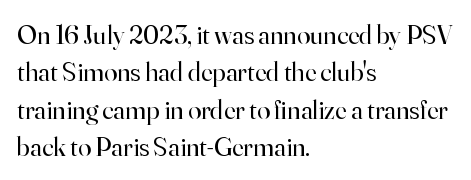
The image shows 27 px text type, upright; set left-aligned, normal line spacing (1.38x), normal letter spacing, not underlined.
